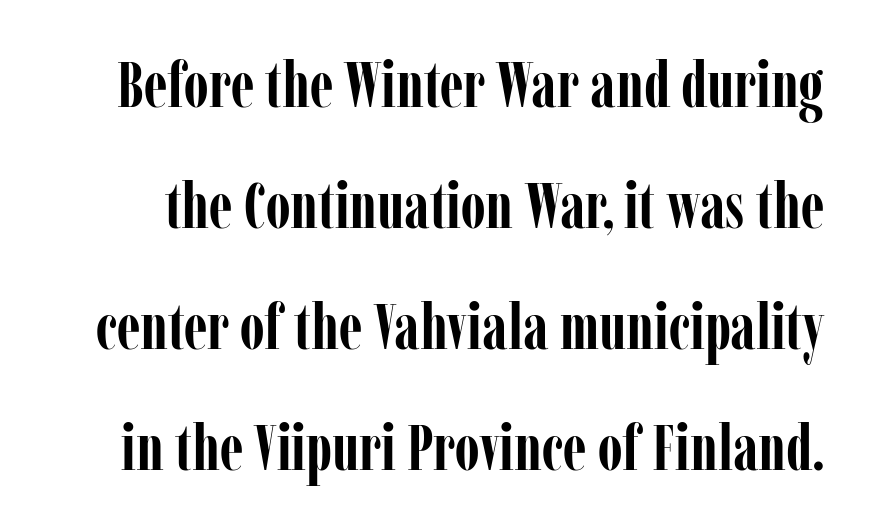
The image shows 65 px semibold, condensed serif type, upright; set line spacing 1.86x, normal letter spacing, not underlined; low stroke contrast and a medium x-height.
